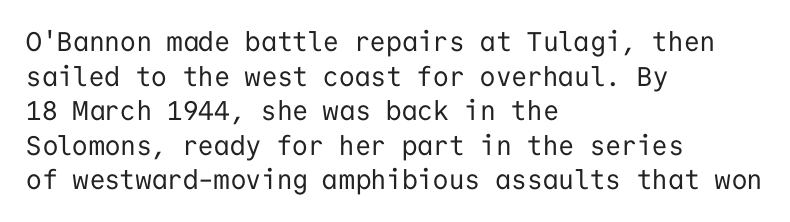
Q: Is the text bold? A: No.
Q: Is the text italic (slanted)? A: No, it is upright.
Q: Is the text underlined? A: No.
Q: How is the paragraph aligned? A: Left-aligned.
Q: Is the spacing between letters normal or unusually wide? A: Normal.
Q: Is the spacing between lines tight, normal or loose? A: Normal.
